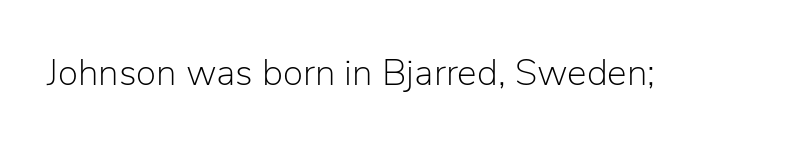
Q: Is the text bold? A: No.
Q: Is the text italic (slanted)? A: No, it is upright.
Q: Is the typeface a serif or a sans-serif typeface? A: Sans-serif.
Q: Is the text underlined? A: No.
Q: Is the spacing between letters normal or unusually wide? A: Normal.
Q: Width (condensed, normal, or wide)? A: Normal.
Q: Stroke contrast? A: Low.
Q: x-height? A: Medium.
Q: Monospaced? A: No.
